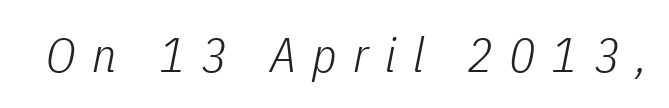
The image shows 48 px light, condensed type, italic (leaning right); set unusually wide letter spacing (+0.34 em), not underlined; low stroke contrast and a medium x-height.
